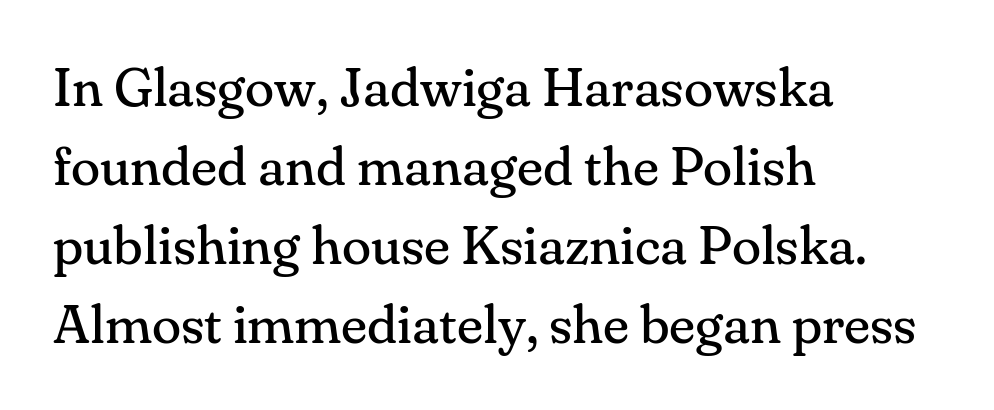
{"serif": "yes", "italic": "no", "bold": "no", "weight": "regular", "width": "normal", "stroke_contrast": "medium", "x_height": "small", "monospaced": "no", "underline": "no", "align": "left", "line_spacing": "normal", "line_spacing_ratio": 1.46, "letter_spacing": "normal", "letter_spacing_em": 0.0, "glyph_px": 54}
